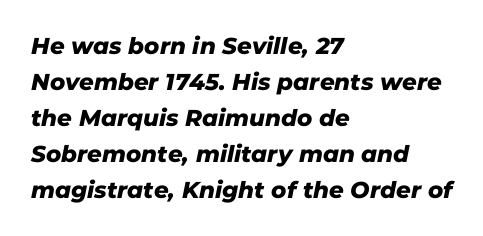
{"underline": "no", "align": "left", "line_spacing": "normal", "line_spacing_ratio": 1.57, "letter_spacing": "normal", "letter_spacing_em": 0.0, "glyph_px": 23}
